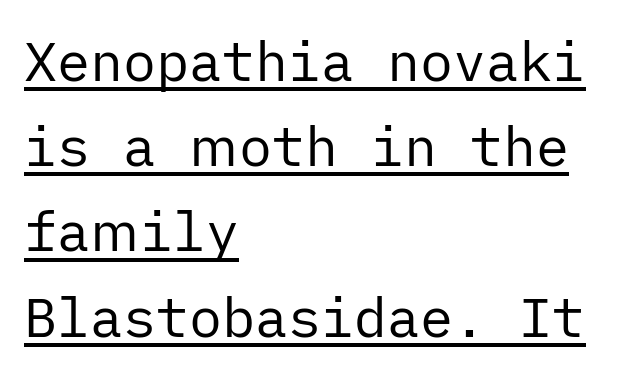
Layout note: lines flush left. The line texture is even and compact thanks to regular tracking. Successive baselines arrive at the customary interval. Is there an underline? Yes — a line sits under the letters.
